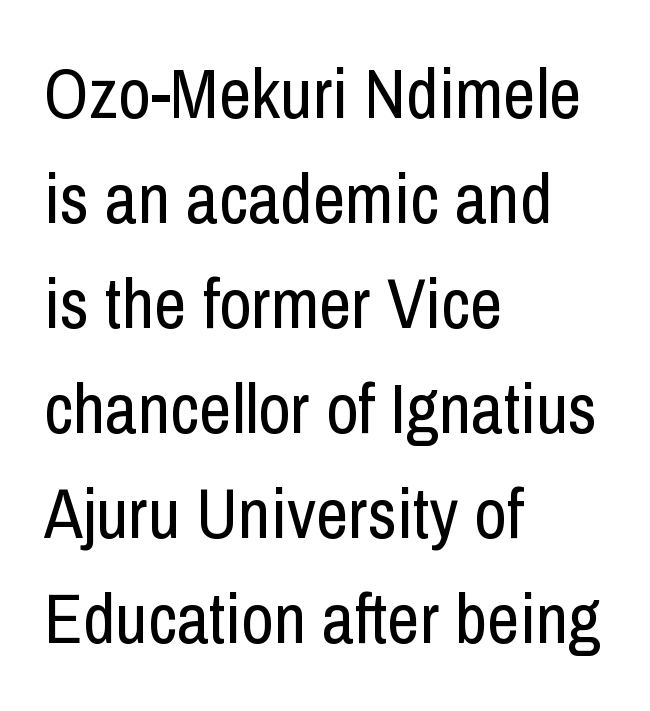
{"serif": "no", "italic": "no", "bold": "no", "weight": "regular", "width": "condensed", "stroke_contrast": "low", "x_height": "medium", "monospaced": "no", "underline": "no", "align": "left", "line_spacing": "normal", "line_spacing_ratio": 1.48, "letter_spacing": "normal", "letter_spacing_em": 0.0, "glyph_px": 71}
